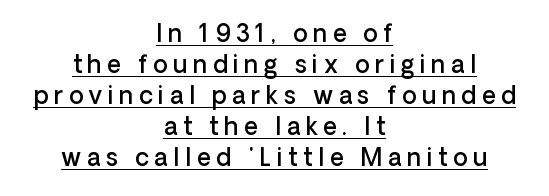
The image shows 24 px text type, upright; set centered, normal line spacing (1.29x), unusually wide letter spacing (+0.23 em), underlined.
